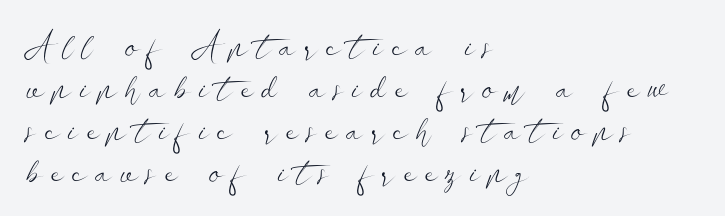
Q: Is the text bold? A: No.
Q: Is the text italic (slanted)? A: Yes.
Q: Is the typeface a serif or a sans-serif typeface? A: Sans-serif.
Q: Is the text underlined? A: No.
Q: How is the paragraph aligned? A: Left-aligned.
Q: Is the spacing between letters normal or unusually wide? A: Unusually wide.
Q: Width (condensed, normal, or wide)? A: Wide.
Q: Stroke contrast? A: Low.
Q: x-height? A: Small.
Q: Monospaced? A: No.
